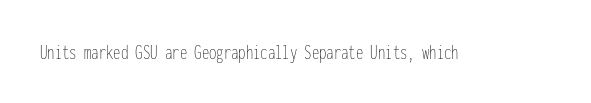
The passage shown is not underscored anywhere. The font's upright variant was chosen for this text. Stems here are at most as thick as an everyday book face. Observe the ordinary spacing: letters are neighbours, not strangers.
